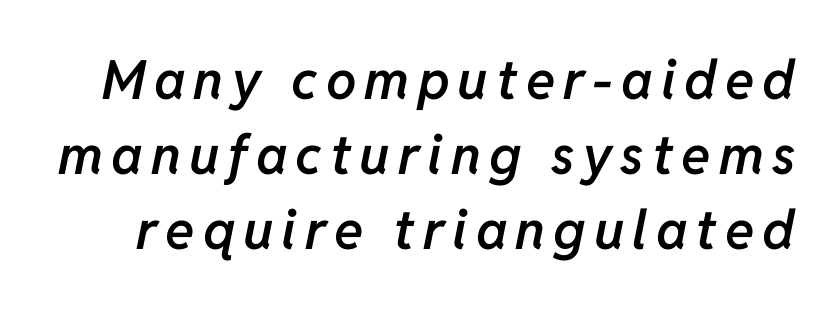
Style check: oblique. In terms of leading, this rendering sits right in the middle. This rendering features lettering with no underline. Caption: semibold face, moderately heavy strokes.
